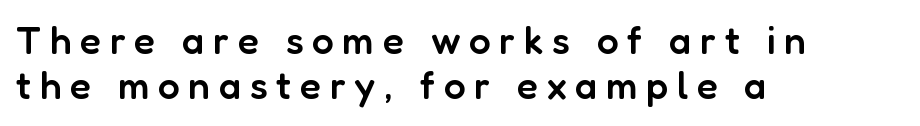
Words appear elongated and porous because spacing is wide. As a designer I'd log this as weight 600, semibold. The lines are quadded left. A sans-serif font was chosen for this passage.
